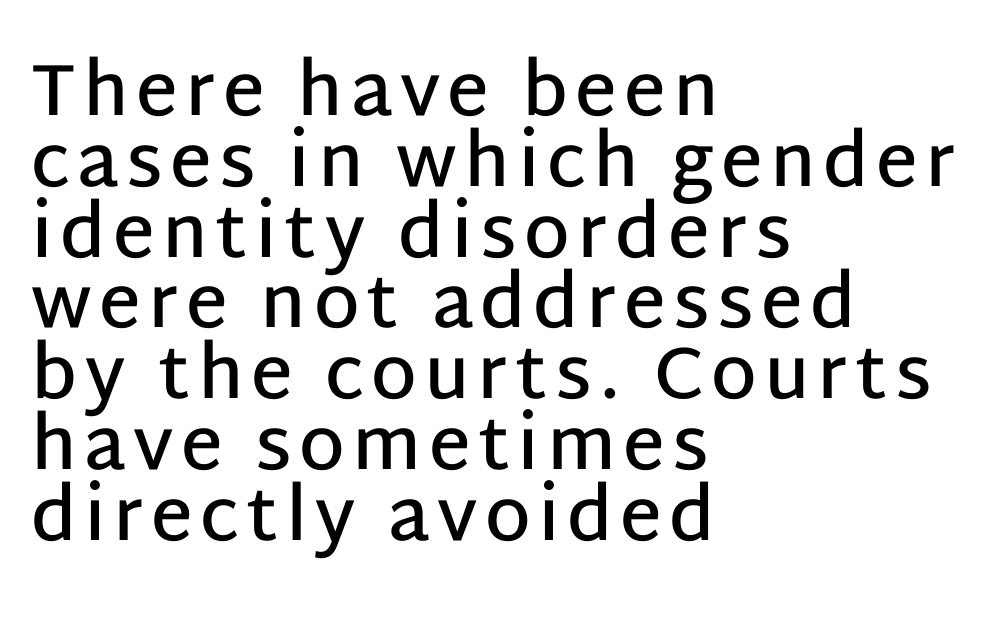
{"serif": "no", "italic": "no", "bold": "semi", "weight": "semibold", "width": "normal", "stroke_contrast": "low", "x_height": "large", "monospaced": "no", "underline": "no", "align": "left", "line_spacing": "tight", "line_spacing_ratio": 0.97, "glyph_px": 73}
